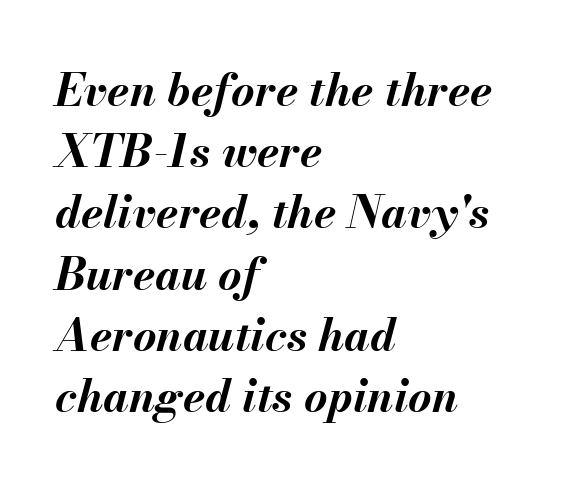
Q: Is the text bold? A: Yes.
Q: Is the text italic (slanted)? A: Yes, it leans right by about 13 degrees.
Q: Is the text underlined? A: No.
Q: How is the paragraph aligned? A: Left-aligned.
Q: Is the spacing between letters normal or unusually wide? A: Normal.
Q: Is the spacing between lines tight, normal or loose? A: Normal.
Q: Width (condensed, normal, or wide)? A: Normal.
Q: Stroke contrast? A: Medium.
Q: x-height? A: Small.
Q: Monospaced? A: No.
